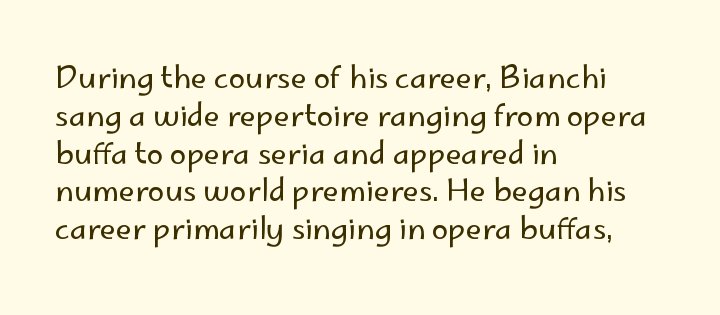
The image shows 30 px regular-weight sans-serif type, upright; set left-aligned, normal line spacing (1.26x), normal letter spacing, not underlined; low stroke contrast and a small x-height.
